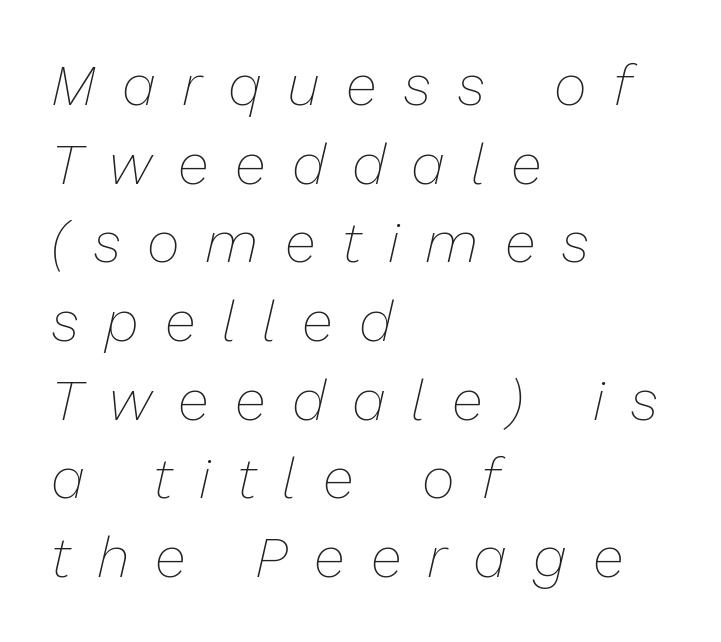
{"italic": "yes", "lean": "right", "slant_degrees": 13, "bold": "no", "weight": "thin", "width": "normal", "stroke_contrast": "low", "x_height": "medium", "monospaced": "no", "underline": "no", "align": "left", "line_spacing": "normal", "line_spacing_ratio": 1.38, "letter_spacing": "wide", "letter_spacing_em": 0.46, "glyph_px": 57}
